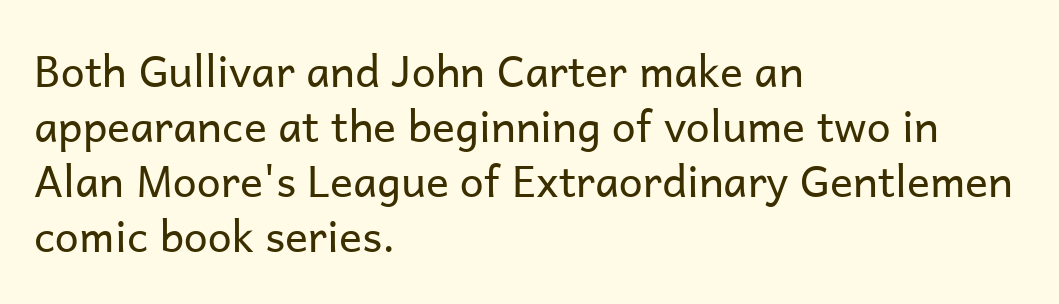
{"serif": "no", "italic": "no", "bold": "no", "weight": "regular", "width": "normal", "stroke_contrast": "low", "x_height": "medium", "monospaced": "no", "underline": "no", "align": "left", "line_spacing": "normal", "line_spacing_ratio": 1.28, "letter_spacing": "normal", "letter_spacing_em": 0.0, "glyph_px": 43}
